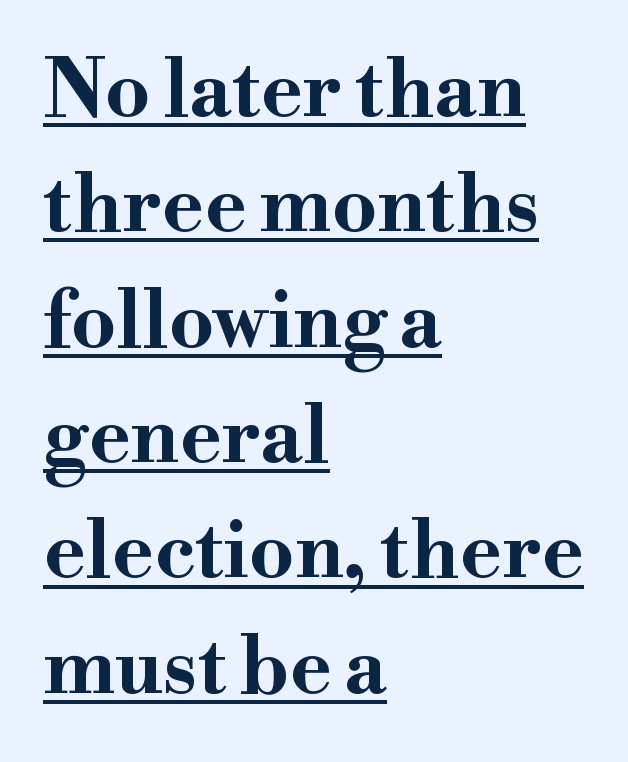
Is this a fixed-width face? No — the glyphs have proportional, varying widths. Does the copy run flush right? No — it runs flush left. The typography opts for an upright posture over an oblique one. Students, note that the glyphs here touch the page at normal intervals. The words here are underlined. Typographic density is high because the face is bold.
